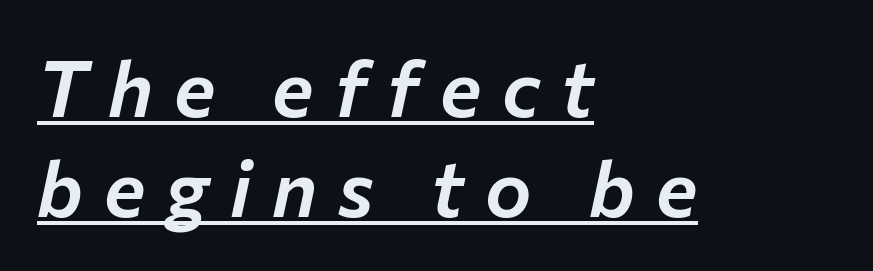
Q: Is the text italic (slanted)? A: Yes, it leans right by about 12 degrees.
Q: Is the text underlined? A: Yes.
Q: How is the paragraph aligned? A: Left-aligned.
Q: Is the spacing between letters normal or unusually wide? A: Unusually wide.
Q: Is the spacing between lines tight, normal or loose? A: Normal.
Q: Width (condensed, normal, or wide)? A: Normal.
Q: Stroke contrast? A: Low.
Q: x-height? A: Medium.
Q: Monospaced? A: No.
